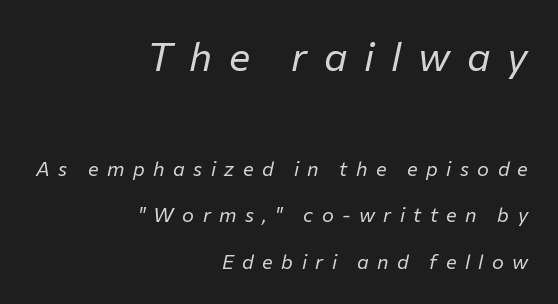
Q: Is the text bold? A: No.
Q: Is the text italic (slanted)? A: Yes, it leans right by about 12 degrees.
Q: Is the text underlined? A: No.
Q: How is the paragraph aligned? A: Right-aligned.
Q: Is the spacing between letters normal or unusually wide? A: Unusually wide.
Q: Is the spacing between lines tight, normal or loose? A: Loose.
Q: Which block of text is set in a larger size, the first (top) or the second (bottom)? A: The first (top) one.
Q: Width (condensed, normal, or wide)? A: Normal.
Q: Stroke contrast? A: Low.
Q: x-height? A: Medium.
Q: Monospaced? A: No.
